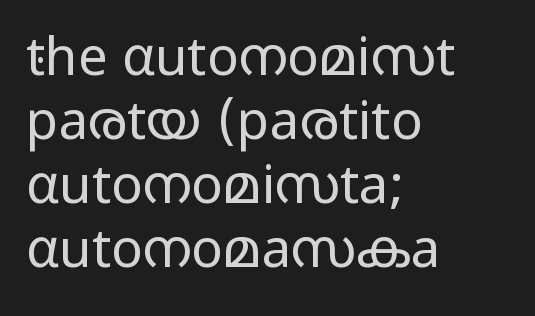
{"serif": "no", "italic": "no", "bold": "no", "weight": "regular", "width": "wide", "stroke_contrast": "low", "x_height": "medium", "monospaced": "no", "underline": "no", "align": "left", "line_spacing_ratio": 1.21, "letter_spacing": "normal", "letter_spacing_em": 0.0, "glyph_px": 53}
